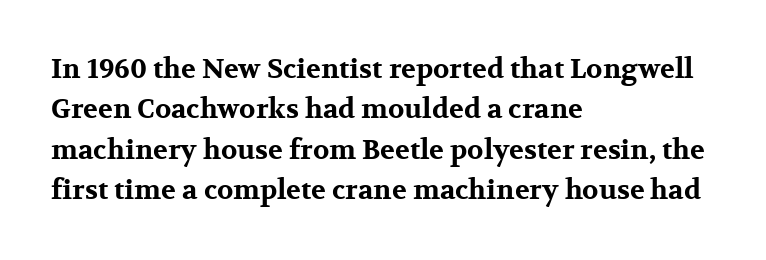
The image shows 27 px bold type, upright; set left-aligned, normal line spacing (1.5x), normal letter spacing, not underlined.
